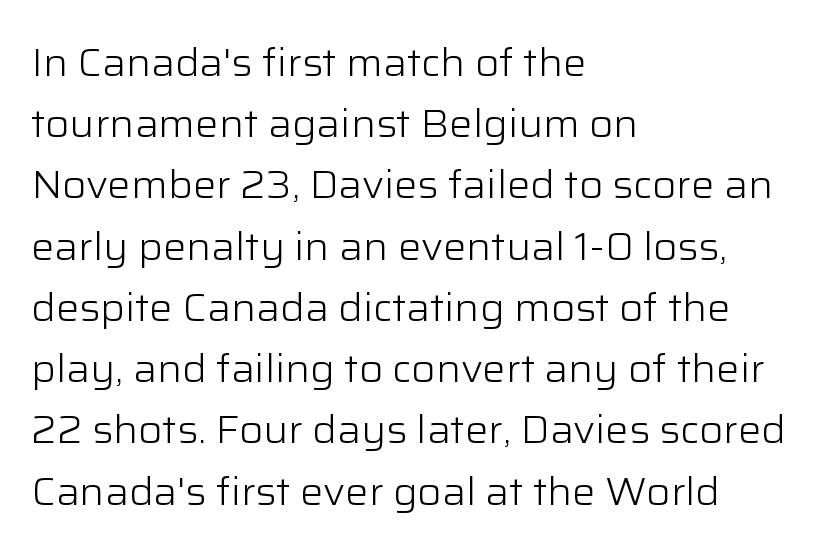
The image shows 39 px light sans-serif type, upright; set left-aligned, normal line spacing (1.57x), normal letter spacing, not underlined; low stroke contrast and a medium x-height.
